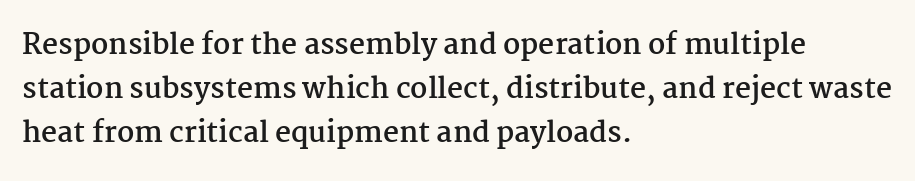
Just letters on the line, the space beneath them empty. This sample has the flowing, uneven cadence of proportional lettering. Typesetter's note: full bold, strokes at maximum text heaviness. Note: serifs present on the glyphs. The letters stand upright; this is a roman face.
